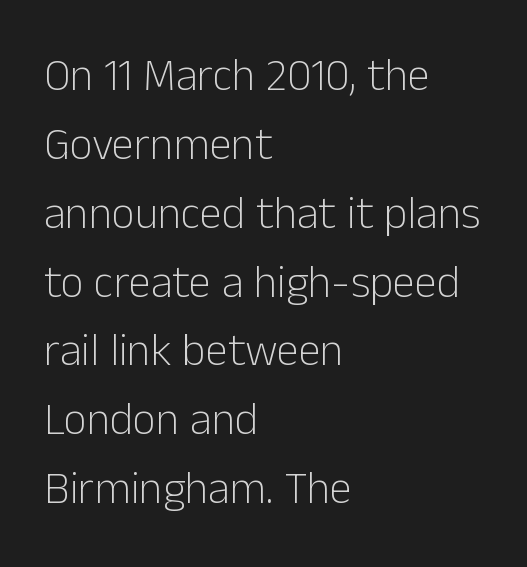
Q: Is the text bold? A: No.
Q: Is the text italic (slanted)? A: No, it is upright.
Q: Is the typeface a serif or a sans-serif typeface? A: Sans-serif.
Q: Is the text underlined? A: No.
Q: How is the paragraph aligned? A: Left-aligned.
Q: Is the spacing between letters normal or unusually wide? A: Normal.
Q: Is the spacing between lines tight, normal or loose? A: Normal.
Q: Width (condensed, normal, or wide)? A: Normal.
Q: Stroke contrast? A: Low.
Q: x-height? A: Medium.
Q: Monospaced? A: No.
